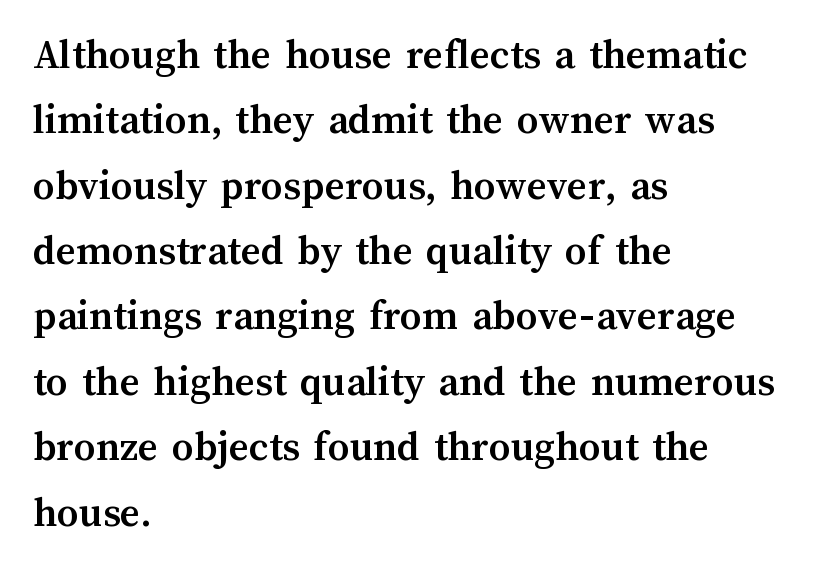
The image shows 43 px semibold type, upright; set left-aligned, normal line spacing (1.52x), normal letter spacing, not underlined; medium stroke contrast and a medium x-height.
